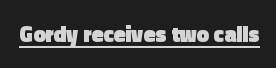
Q: Is the text bold? A: Yes.
Q: Is the text italic (slanted)? A: No, it is upright.
Q: Is the text underlined? A: Yes.
Q: Is the spacing between letters normal or unusually wide? A: Normal.
